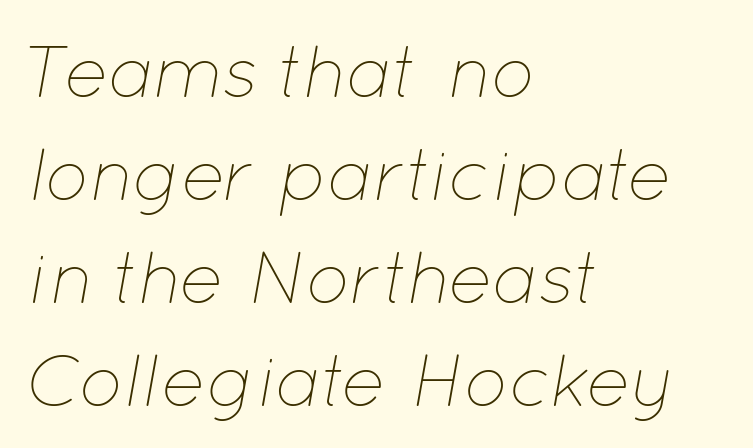
Would a proofreader flag this as italicized? Yes. Horizontal bands of white between lines are of average thickness. Honestly, the letter spacing is just normal — you wouldn't notice it. The passage shown is not bold in any degree. Check the space under the baseline: it is left empty. You could not count columns in this text — the font is proportionally spaced.
